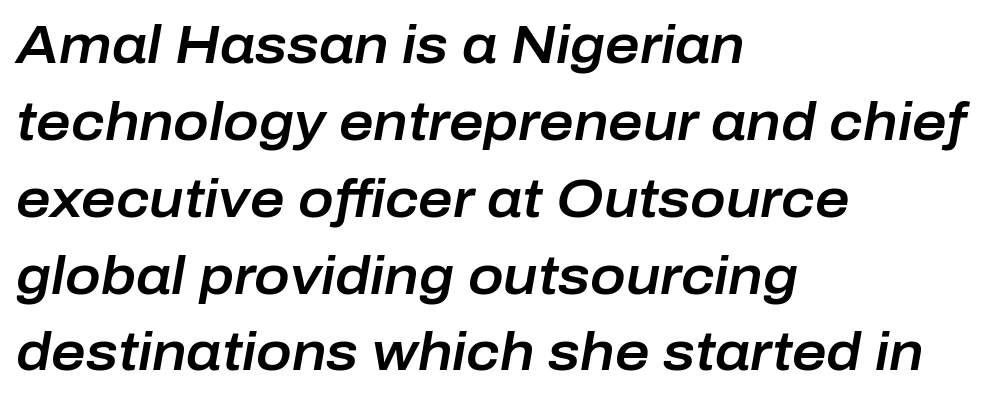
Q: Is the text italic (slanted)? A: Yes, it leans right by about 10 degrees.
Q: Is the text underlined? A: No.
Q: How is the paragraph aligned? A: Left-aligned.
Q: Is the spacing between letters normal or unusually wide? A: Normal.
Q: Is the spacing between lines tight, normal or loose? A: Normal.
Q: Width (condensed, normal, or wide)? A: Normal.
Q: Stroke contrast? A: Low.
Q: x-height? A: Medium.
Q: Monospaced? A: No.
